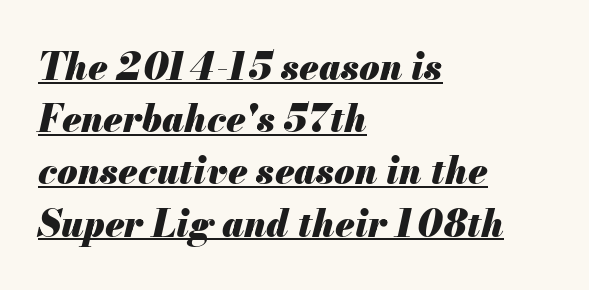
Q: Is the text bold? A: Yes.
Q: Is the text italic (slanted)? A: Yes, it leans right by about 13 degrees.
Q: Is the text underlined? A: Yes.
Q: How is the paragraph aligned? A: Left-aligned.
Q: Is the spacing between letters normal or unusually wide? A: Normal.
Q: Is the spacing between lines tight, normal or loose? A: Normal.
Q: Width (condensed, normal, or wide)? A: Normal.
Q: Stroke contrast? A: Medium.
Q: x-height? A: Small.
Q: Monospaced? A: No.
